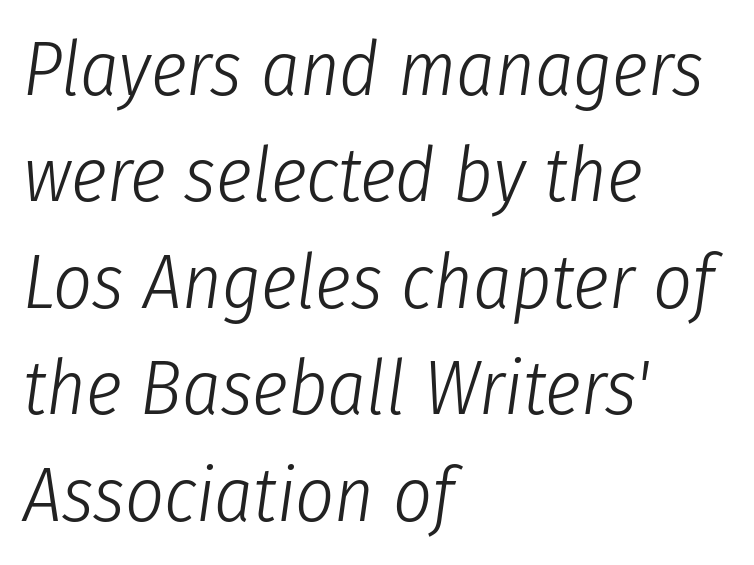
In terms of leading, this rendering sits right in the middle. The letters look calm and open, with moderate or lighter stems. The axis of the letterforms is tilted away from vertical. The rag falls on the right side of this text block.
